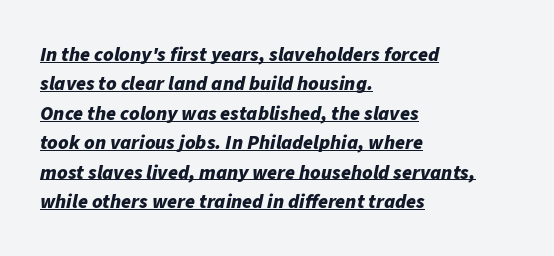
The rendering keeps characters at their native spacing. The passage shown is underscored from start to finish. Does the lettering tilt? It does — this is italic. The rendering anchors every line to the left-hand side.
